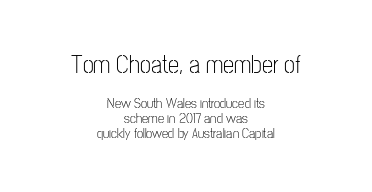
Q: Is the text bold? A: No.
Q: Is the text italic (slanted)? A: No, it is upright.
Q: Is the text underlined? A: No.
Q: How is the paragraph aligned? A: Centered.
Q: Is the spacing between letters normal or unusually wide? A: Normal.
Q: Is the spacing between lines tight, normal or loose? A: Tight.
Q: Which block of text is set in a larger size, the first (top) or the second (bottom)? A: The first (top) one.
